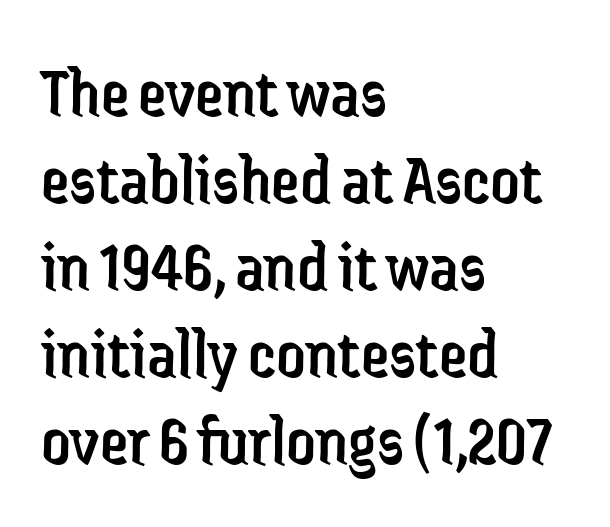
{"serif": "no", "italic": "no", "bold": "no", "weight": "regular", "width": "condensed", "stroke_contrast": "low", "x_height": "medium", "monospaced": "no", "underline": "no", "align": "left", "line_spacing_ratio": 1.21, "letter_spacing": "normal", "letter_spacing_em": 0.0, "glyph_px": 72}
